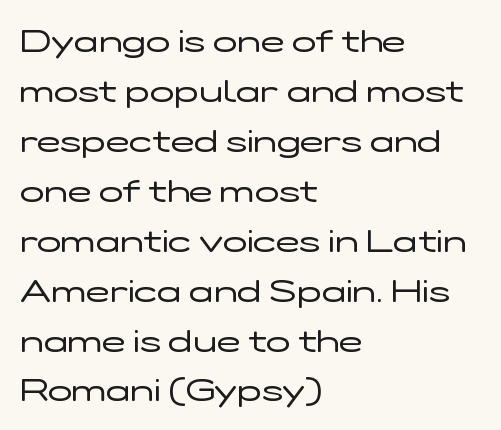
{"serif": "no", "italic": "no", "bold": "no", "weight": "regular", "width": "wide", "stroke_contrast": "low", "x_height": "medium", "monospaced": "no", "underline": "no", "align": "left", "line_spacing": "normal", "line_spacing_ratio": 1.56, "letter_spacing": "normal", "letter_spacing_em": 0.0, "glyph_px": 32}
